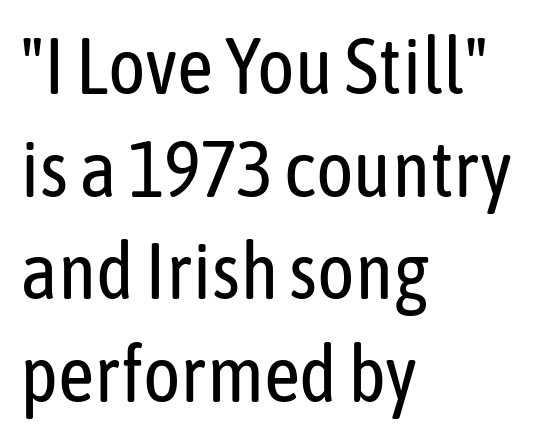
Just letters on the line, the space beneath them empty. Leading: standard. The face used here is proportionally spaced, like ordinary book or web type. Letter spacing: default.
